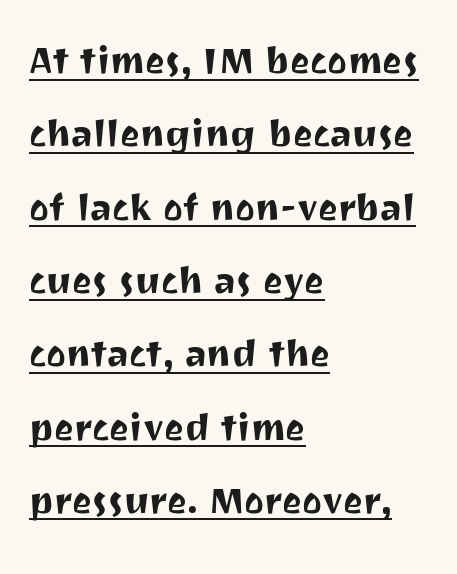
{"serif": "no", "italic": "no", "width": "normal", "stroke_contrast": "medium", "x_height": "medium", "monospaced": "no", "underline": "yes", "align": "left", "line_spacing": "normal", "line_spacing_ratio": 1.56, "letter_spacing": "normal", "letter_spacing_em": 0.0, "glyph_px": 47}
